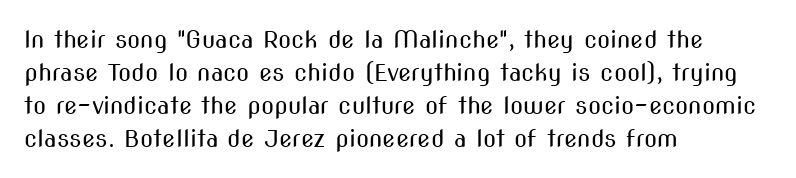
{"italic": "no", "bold": "no", "underline": "no", "align": "left", "line_spacing": "normal", "line_spacing_ratio": 1.38, "letter_spacing": "normal", "letter_spacing_em": 0.0, "glyph_px": 24}
